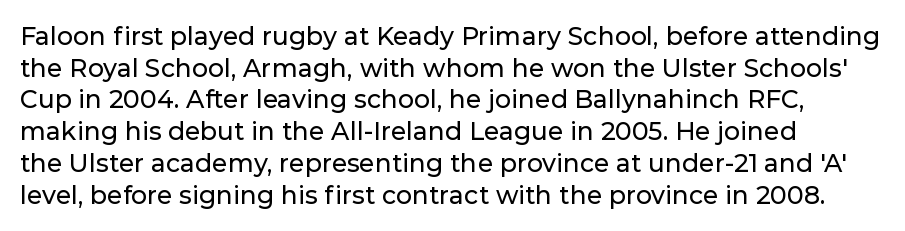
{"italic": "no", "underline": "no", "align": "left", "line_spacing": "normal", "line_spacing_ratio": 1.27, "letter_spacing": "normal", "letter_spacing_em": 0.0, "glyph_px": 25}
